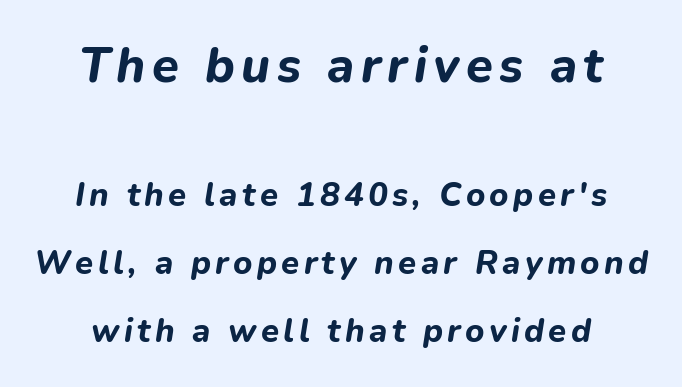
The image shows 49 px bold type, italic (leaning right); set centered, loose line spacing (2.06x), not underlined; the first (top) block is 1.48x larger; low stroke contrast and a medium x-height.
